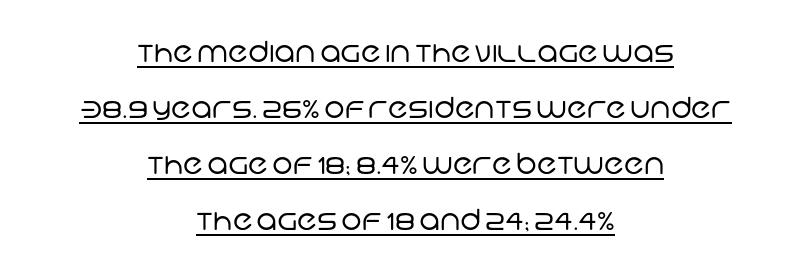
{"serif": "no", "bold": "no", "weight": "regular", "width": "normal", "stroke_contrast": "low", "x_height": "large", "monospaced": "no", "underline": "yes", "align": "center", "line_spacing": "loose", "line_spacing_ratio": 1.93, "letter_spacing": "normal", "letter_spacing_em": 0.0, "glyph_px": 29}
